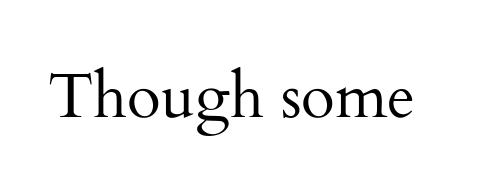
Q: Is the text bold? A: No.
Q: Is the text italic (slanted)? A: No, it is upright.
Q: Is the typeface a serif or a sans-serif typeface? A: Serif.
Q: Is the text underlined? A: No.
Q: Is the spacing between letters normal or unusually wide? A: Normal.
Q: Width (condensed, normal, or wide)? A: Normal.
Q: Stroke contrast? A: Medium.
Q: x-height? A: Small.
Q: Monospaced? A: No.
